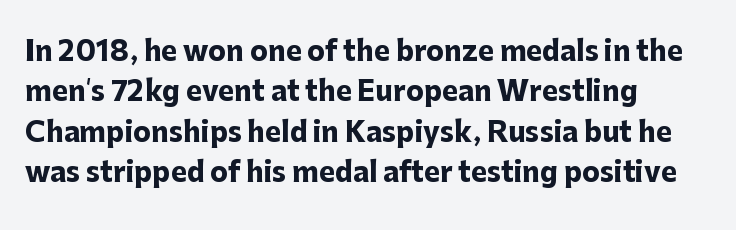
{"italic": "no", "bold": "yes", "underline": "no", "align": "left", "line_spacing": "normal", "line_spacing_ratio": 1.5, "letter_spacing": "normal", "letter_spacing_em": 0.0, "glyph_px": 27}
